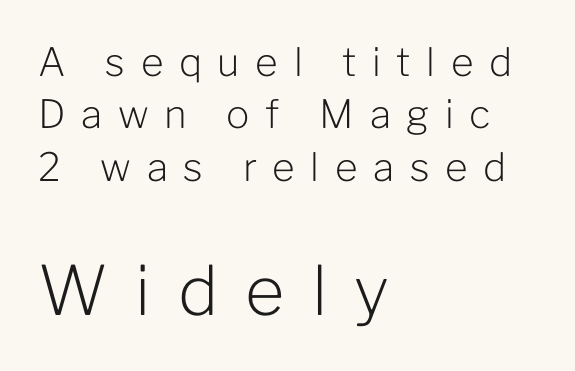
The image shows 68 px light sans-serif type, upright; set left-aligned, normal line spacing (1.34x), unusually wide letter spacing (+0.4 em), not underlined; the second (bottom) block is 1.74x larger; low stroke contrast and a medium x-height.
